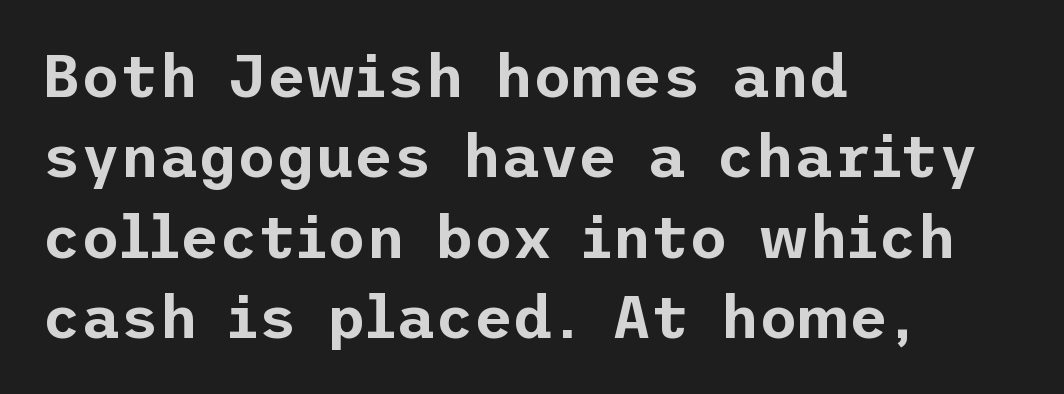
Q: Is the text italic (slanted)? A: No, it is upright.
Q: Is the typeface a serif or a sans-serif typeface? A: Sans-serif.
Q: Is the text underlined? A: No.
Q: How is the paragraph aligned? A: Left-aligned.
Q: Is the spacing between letters normal or unusually wide? A: Normal.
Q: Is the spacing between lines tight, normal or loose? A: Normal.
Q: Width (condensed, normal, or wide)? A: Normal.
Q: Stroke contrast? A: Low.
Q: x-height? A: Medium.
